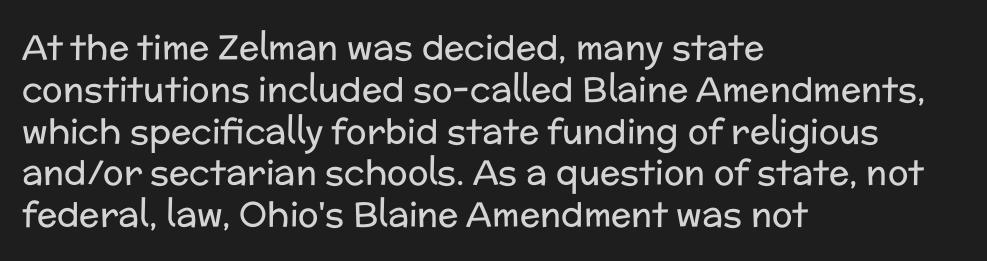
Q: Is the text bold? A: No.
Q: Is the text italic (slanted)? A: No, it is upright.
Q: Is the typeface a serif or a sans-serif typeface? A: Sans-serif.
Q: Is the text underlined? A: No.
Q: How is the paragraph aligned? A: Left-aligned.
Q: Is the spacing between letters normal or unusually wide? A: Normal.
Q: Width (condensed, normal, or wide)? A: Normal.
Q: Stroke contrast? A: Low.
Q: x-height? A: Medium.
Q: Monospaced? A: No.
